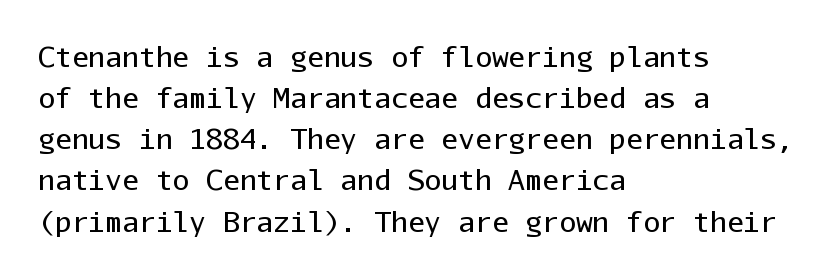
{"serif": "no", "italic": "no", "bold": "no", "weight": "regular", "width": "normal", "stroke_contrast": "low", "x_height": "medium", "monospaced": "yes", "underline": "no", "align": "left", "line_spacing": "normal", "line_spacing_ratio": 1.47, "letter_spacing": "normal", "letter_spacing_em": 0.0, "glyph_px": 28}
